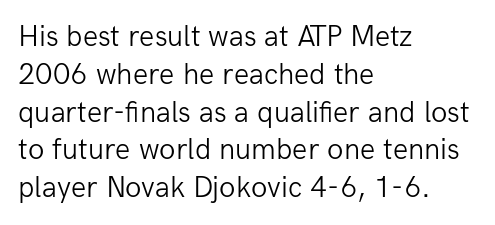
The foot of each line stays bare and open. Stroke thickness stays within the range of a standard reading face or lighter. Does the leading feel generous? No, just average. Here the designer chose a conventional face with non-uniform glyph widths.
